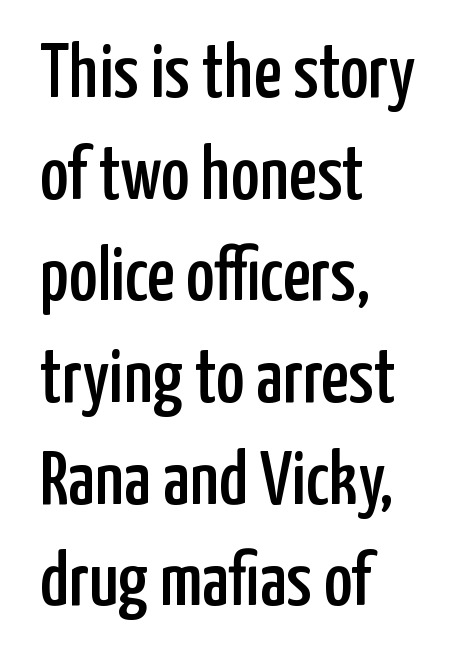
The image shows 77 px condensed sans-serif type, upright; set left-aligned, normal line spacing (1.32x), normal letter spacing, not underlined; low stroke contrast and a medium x-height.
